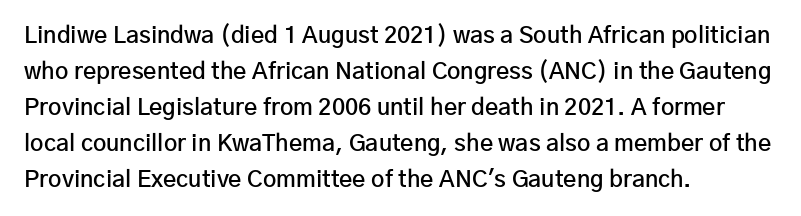
{"italic": "no", "bold": "semi", "underline": "no", "align": "left", "line_spacing": "normal", "line_spacing_ratio": 1.56, "letter_spacing": "normal", "letter_spacing_em": 0.0, "glyph_px": 23}
